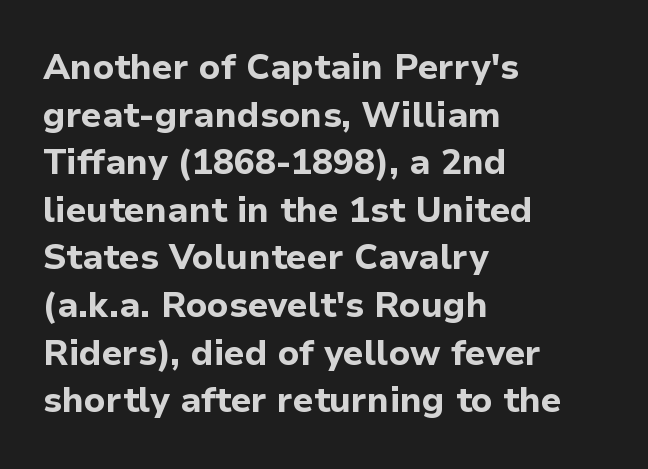
Anything drawn beneath the words? Only blank space. What stands out about the letter spacing? Nothing — it is the standard amount. Posture: vertical. Looks like regular typesetting: each glyph gets only the width it needs. How would I describe the line gaps? Plain and ordinary. A sans-serif font was chosen for this passage.
